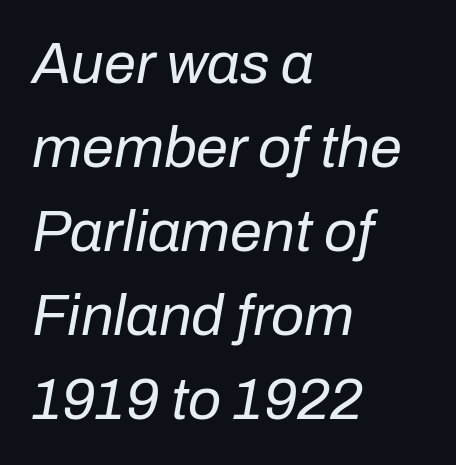
Q: Is the text bold? A: No.
Q: Is the text italic (slanted)? A: Yes, it leans right by about 10 degrees.
Q: Is the text underlined? A: No.
Q: How is the paragraph aligned? A: Left-aligned.
Q: Is the spacing between letters normal or unusually wide? A: Normal.
Q: Is the spacing between lines tight, normal or loose? A: Normal.
Q: Width (condensed, normal, or wide)? A: Normal.
Q: Stroke contrast? A: Low.
Q: x-height? A: Medium.
Q: Monospaced? A: No.
